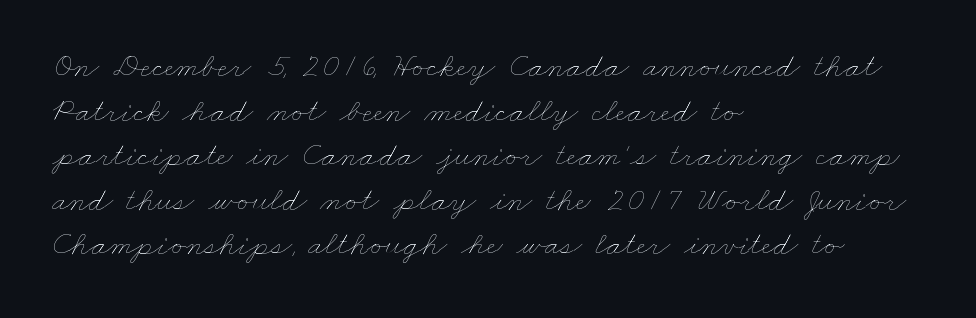
Q: Is the text bold? A: No.
Q: Is the text underlined? A: No.
Q: How is the paragraph aligned? A: Left-aligned.
Q: Is the spacing between letters normal or unusually wide? A: Normal.
Q: Is the spacing between lines tight, normal or loose? A: Normal.
Q: Width (condensed, normal, or wide)? A: Wide.
Q: Stroke contrast? A: Low.
Q: x-height? A: Small.
Q: Monospaced? A: No.
